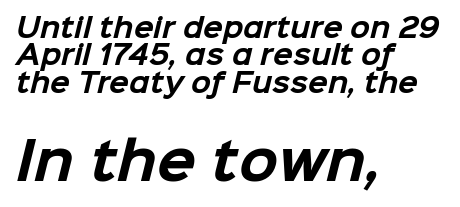
{"serif": "no", "bold": "yes", "weight": "bold", "width": "normal", "stroke_contrast": "low", "x_height": "medium", "monospaced": "no", "underline": "no", "align": "left", "line_spacing": "tight", "line_spacing_ratio": 1.05, "letter_spacing": "normal", "letter_spacing_em": 0.0, "larger_block": "second", "size_ratio": 1.96, "glyph_px": 51}
